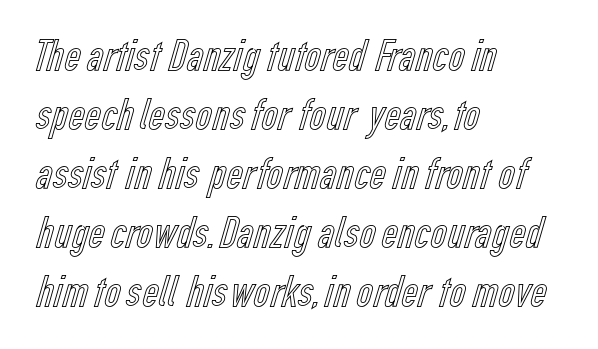
Looks like regular typesetting: each glyph gets only the width it needs. Where is the straight margin? On the left. This rendering leaves character spacing at its baseline value. Anything drawn beneath the words? Only blank space. The block of text has a typical density, with ordinary space between rows.
